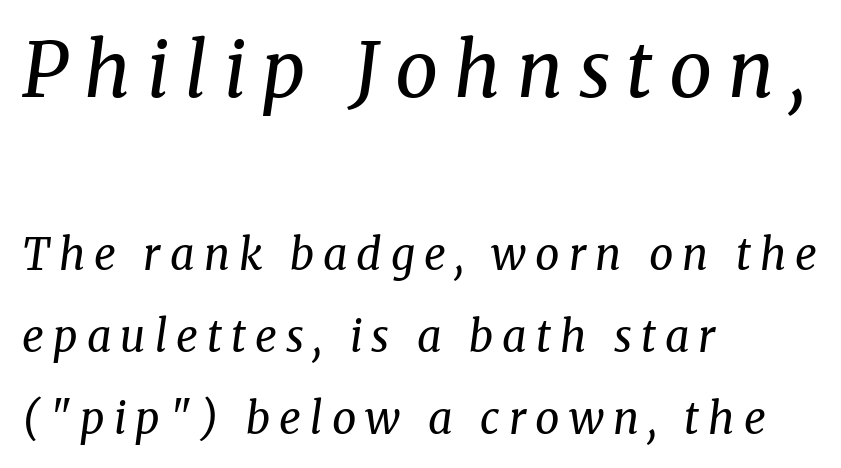
{"serif": "yes", "italic": "yes", "lean": "right", "slant_degrees": 8, "bold": "no", "weight": "regular", "width": "normal", "stroke_contrast": "medium", "x_height": "medium", "monospaced": "no", "underline": "no", "align": "left", "line_spacing": "loose", "line_spacing_ratio": 1.9, "letter_spacing": "wide", "letter_spacing_em": 0.21, "larger_block": "first", "size_ratio": 1.77, "glyph_px": 76}
